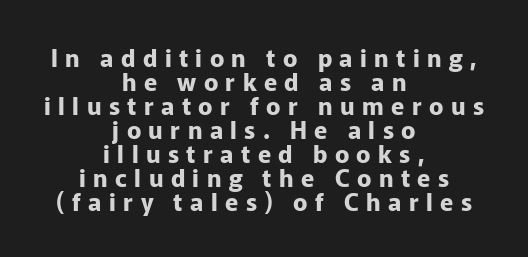
{"italic": "no", "bold": "yes", "underline": "no", "align": "center", "line_spacing": "tight", "line_spacing_ratio": 1.0, "letter_spacing": "wide", "letter_spacing_em": 0.31, "glyph_px": 24}
